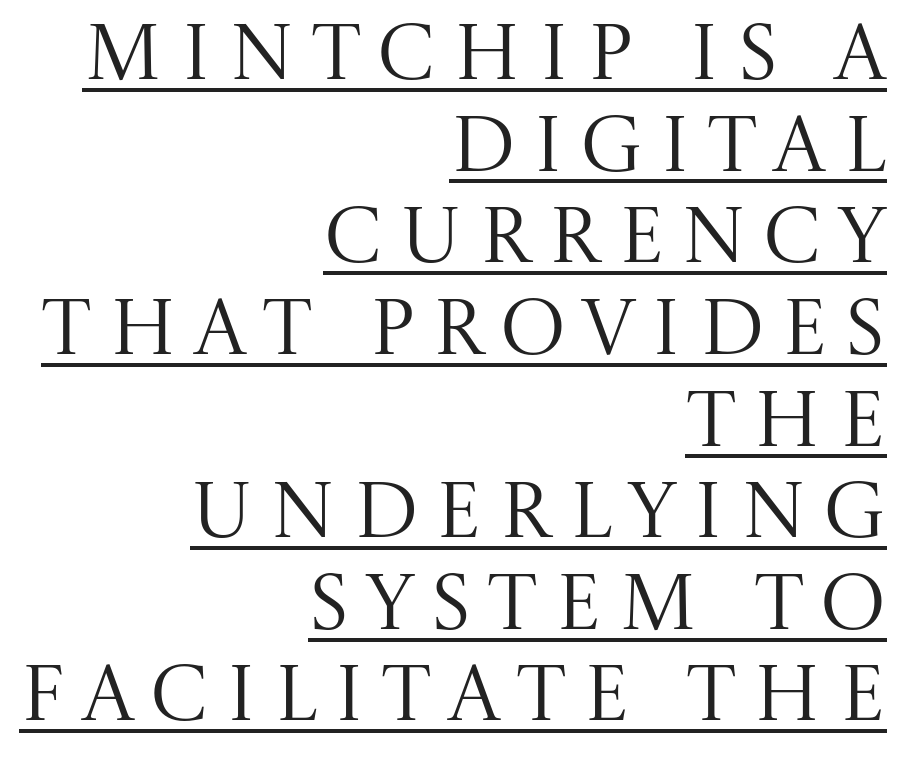
Do the characters align in a grid? No, the font is proportional. What decoration does the sample have? An underline. Horizontal alignment here is rightward, an uncommon choice for prose. Loose tracking; the words dissolve into strings of separated letters. When letters stand straight like this, we call the style roman or upright. The font is comparable to plain body text, perhaps lighter.
